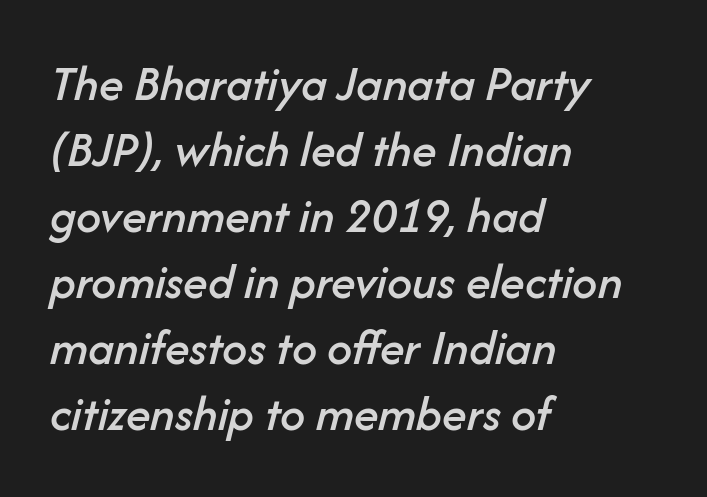
Does extra space separate the letters? No, they use regular spacing. A normal amount of white space separates one row of letters from the next. A typesetter would call this proportional, since set widths differ per character. Only glyphs here, with clear space below each row. Caption: multi-line text, flush left, ragged right.
